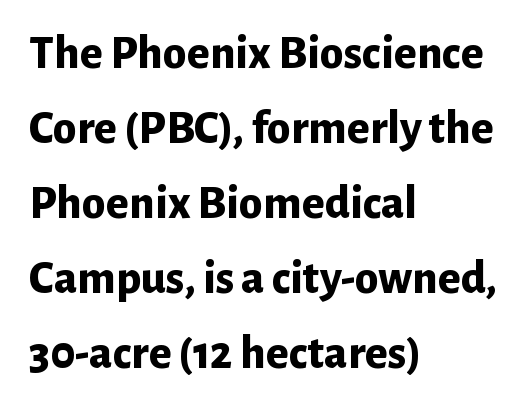
The image shows 48 px bold sans-serif type, upright; set left-aligned, normal line spacing (1.56x), normal letter spacing, not underlined; low stroke contrast and a medium x-height.
